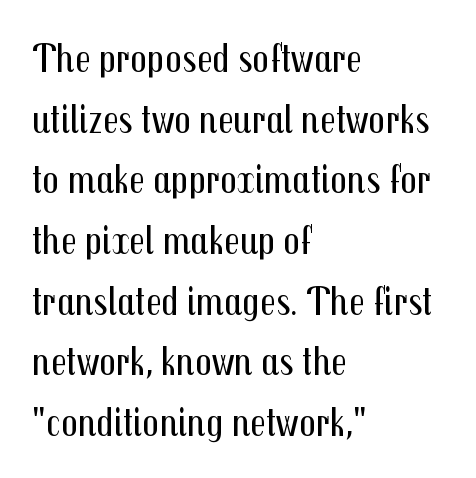
You could call the tracking neutral — neither tight nor loose. The weight would be labelled regular, book, light, or lighter still. Here the designer chose a conventional face with non-uniform glyph widths. Line starts are locked; line ends wander. Does the lettering tilt? It doesn't — this is upright.
